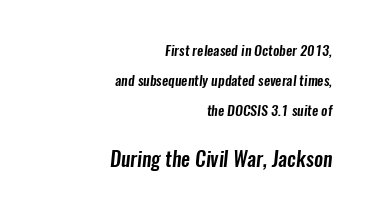
The image shows 20 px text type; set right-aligned, loose line spacing (2.13x), normal letter spacing, not underlined; the second (bottom) block is 1.43x larger.
